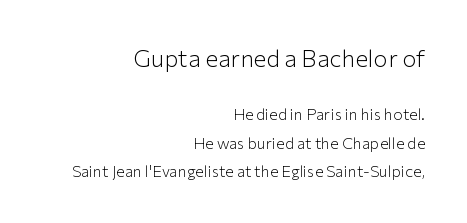
Q: Is the text bold? A: No.
Q: Is the text italic (slanted)? A: No, it is upright.
Q: Is the text underlined? A: No.
Q: How is the paragraph aligned? A: Right-aligned.
Q: Is the spacing between letters normal or unusually wide? A: Normal.
Q: Which block of text is set in a larger size, the first (top) or the second (bottom)? A: The first (top) one.
